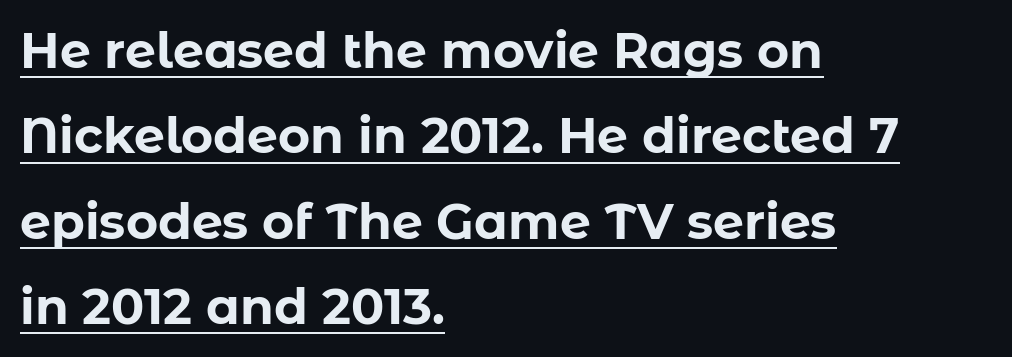
The image shows 49 px bold sans-serif type, upright; set left-aligned, line spacing 1.74x, normal letter spacing, underlined; low stroke contrast and a medium x-height.
